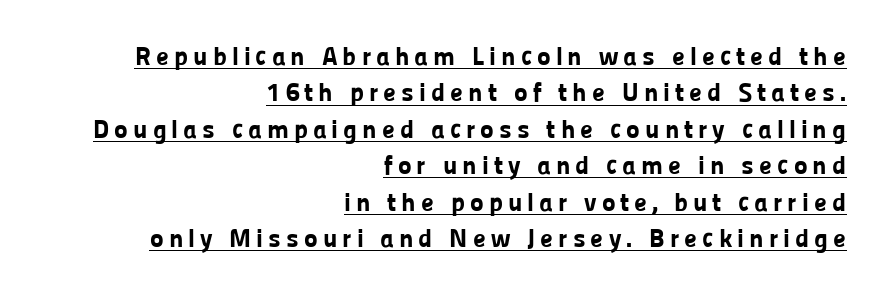
If you drew a line through each stem, it would be perfectly vertical. Leading matches the norm, producing a regular column. Glance below the letters and you will spot a drawn line. Set as a true bold cut, around the 700 mark. The ragged edge is on the left, which tells us the setting is flush right.
